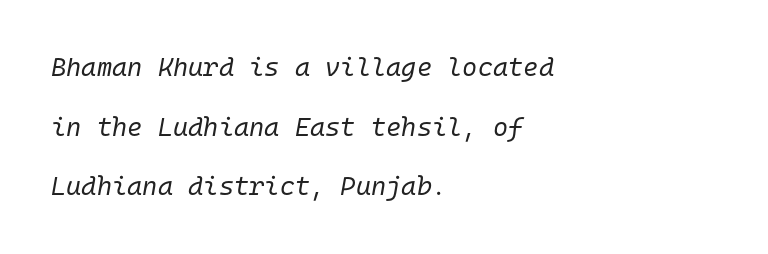
The image shows 26 px text type, italic (leaning right); set left-aligned, loose line spacing (2.29x), normal letter spacing, not underlined.
